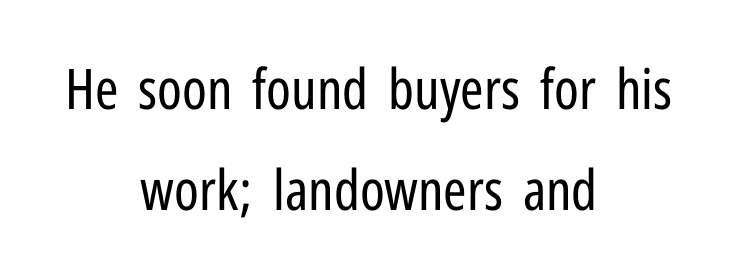
The image shows 56 px regular-weight, condensed sans-serif type, upright; set centered, line spacing 1.8x, normal letter spacing, not underlined; low stroke contrast and a medium x-height.
